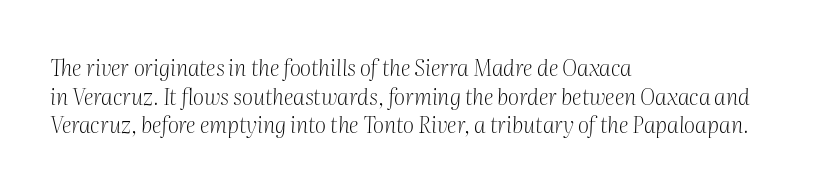
{"italic": "yes", "lean": "right", "slant_degrees": 2, "bold": "no", "underline": "no", "align": "left", "line_spacing": "normal", "line_spacing_ratio": 1.3, "letter_spacing": "normal", "letter_spacing_em": 0.0, "glyph_px": 22}
